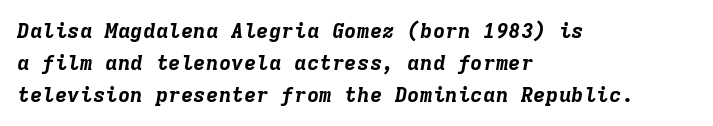
Regarding leading, the lines here are spaced in the standard way. Is the type bold? Yes — the strokes are clearly thick and heavy. Descenders hang freely into open space. Here the glyphs are tracked normally, forming tight word shapes.
